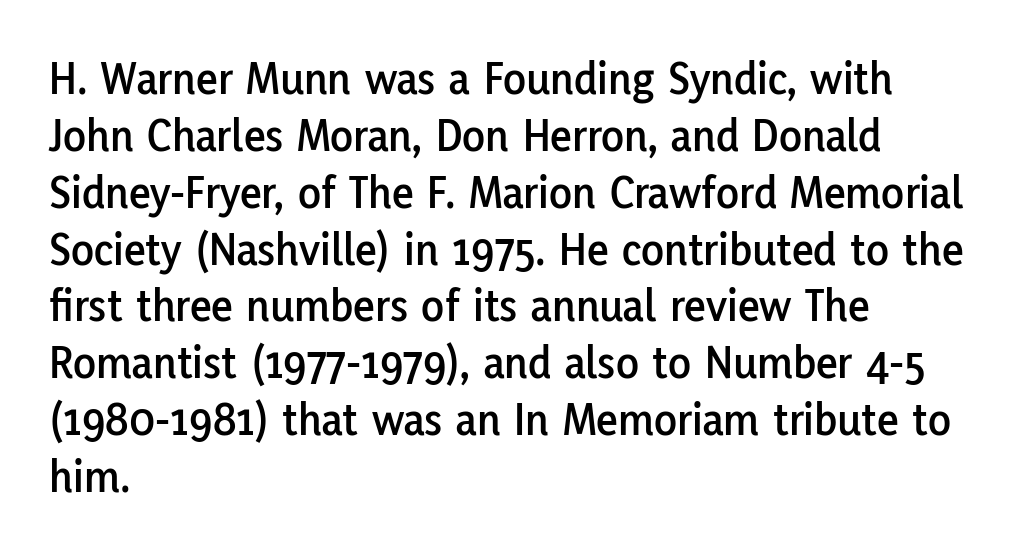
Q: Is the text italic (slanted)? A: No, it is upright.
Q: Is the typeface a serif or a sans-serif typeface? A: Sans-serif.
Q: Is the text underlined? A: No.
Q: How is the paragraph aligned? A: Left-aligned.
Q: Is the spacing between letters normal or unusually wide? A: Normal.
Q: Width (condensed, normal, or wide)? A: Normal.
Q: Stroke contrast? A: Low.
Q: x-height? A: Medium.
Q: Monospaced? A: No.
